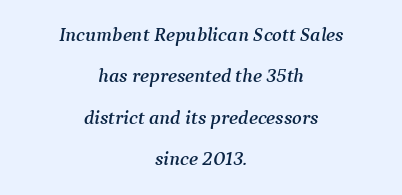
The image shows 20 px text type, italic (leaning right); set centered, loose line spacing (2.07x), normal letter spacing, not underlined.
